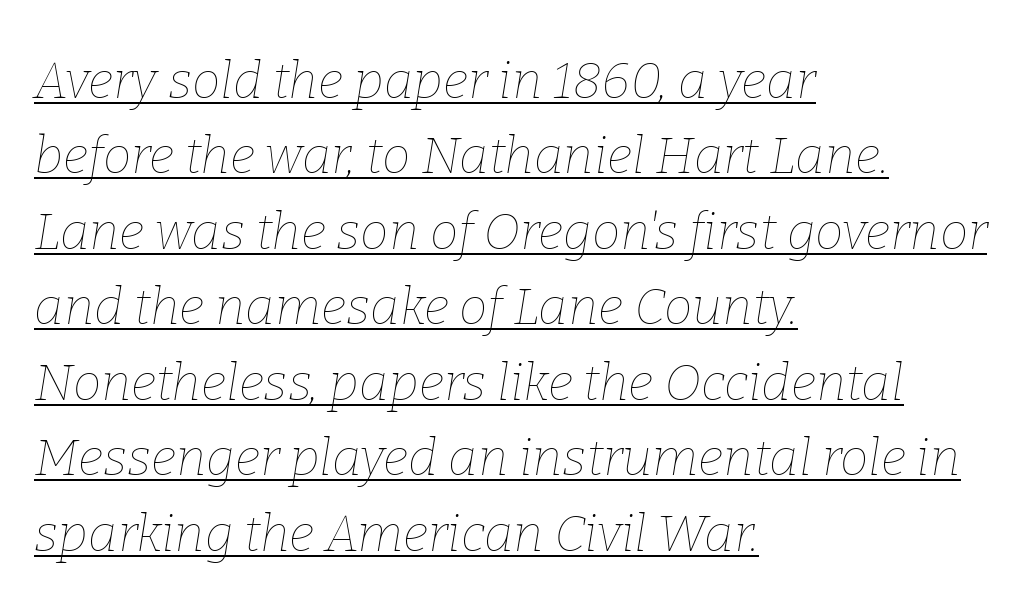
{"italic": "yes", "lean": "right", "slant_degrees": 9, "bold": "no", "weight": "thin", "width": "normal", "stroke_contrast": "low", "x_height": "medium", "monospaced": "no", "underline": "yes", "align": "left", "line_spacing": "normal", "line_spacing_ratio": 1.48, "letter_spacing": "normal", "letter_spacing_em": 0.0, "glyph_px": 51}
